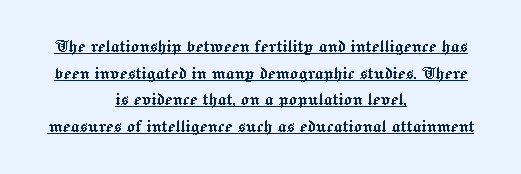
The image shows 21 px text type, upright; set centered, normal line spacing (1.27x), normal letter spacing, underlined.
